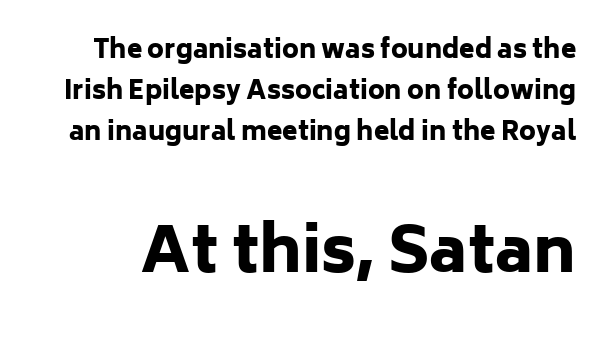
{"serif": "no", "italic": "no", "bold": "yes", "weight": "heavy", "width": "normal", "stroke_contrast": "low", "x_height": "medium", "monospaced": "no", "underline": "no", "line_spacing": "normal", "line_spacing_ratio": 1.64, "letter_spacing": "normal", "letter_spacing_em": 0.0, "larger_block": "second", "size_ratio": 2.48, "glyph_px": 62}
